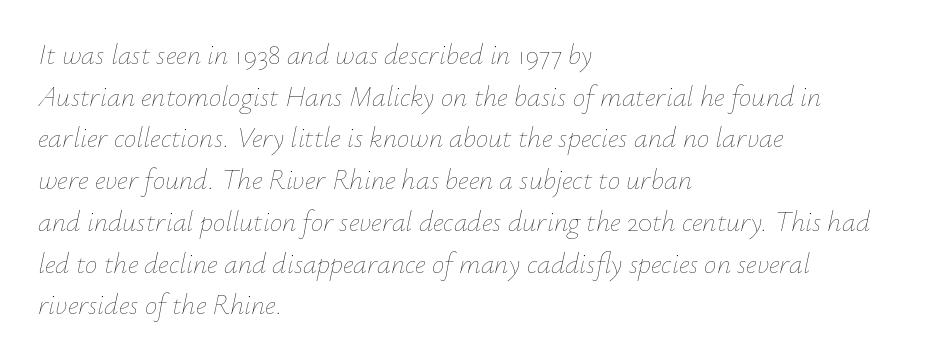
Q: Is the text bold? A: No.
Q: Is the text italic (slanted)? A: Yes, it leans right by about 12 degrees.
Q: Is the text underlined? A: No.
Q: How is the paragraph aligned? A: Left-aligned.
Q: Is the spacing between letters normal or unusually wide? A: Normal.
Q: Is the spacing between lines tight, normal or loose? A: Normal.
Q: Width (condensed, normal, or wide)? A: Normal.
Q: Stroke contrast? A: Low.
Q: x-height? A: Small.
Q: Monospaced? A: No.
